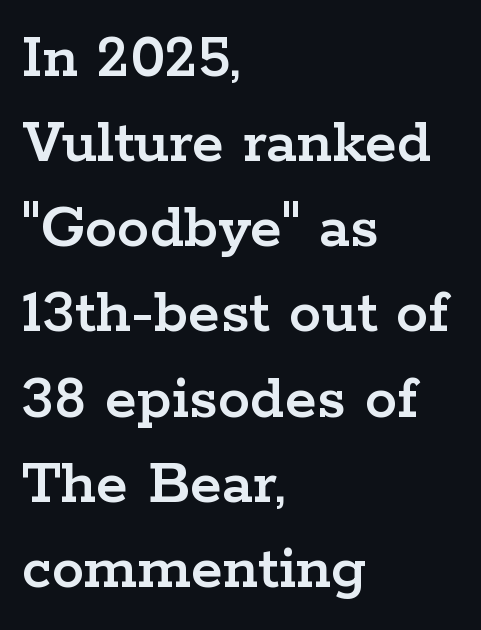
Q: Is the text italic (slanted)? A: No, it is upright.
Q: Is the typeface a serif or a sans-serif typeface? A: Serif.
Q: Is the text underlined? A: No.
Q: How is the paragraph aligned? A: Left-aligned.
Q: Is the spacing between letters normal or unusually wide? A: Normal.
Q: Is the spacing between lines tight, normal or loose? A: Normal.
Q: Width (condensed, normal, or wide)? A: Wide.
Q: Stroke contrast? A: Low.
Q: x-height? A: Medium.
Q: Monospaced? A: No.
